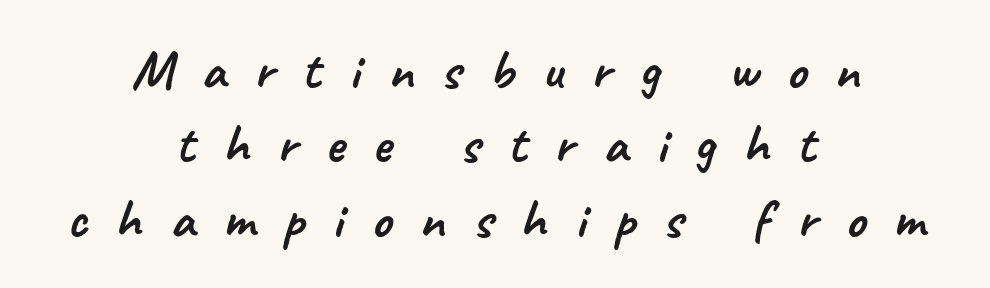
The image shows 56 px sans-serif type; set centered, normal line spacing (1.33x), unusually wide letter spacing (+0.5 em), not underlined; low stroke contrast and a small x-height.
